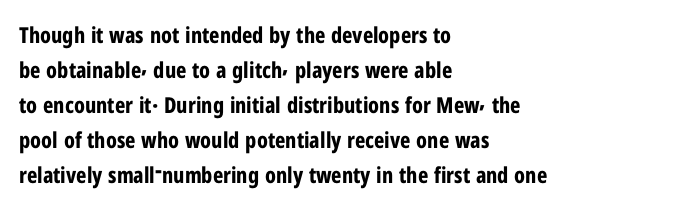
The image shows 22 px bold type, upright; set left-aligned, normal line spacing (1.59x), normal letter spacing, not underlined.
